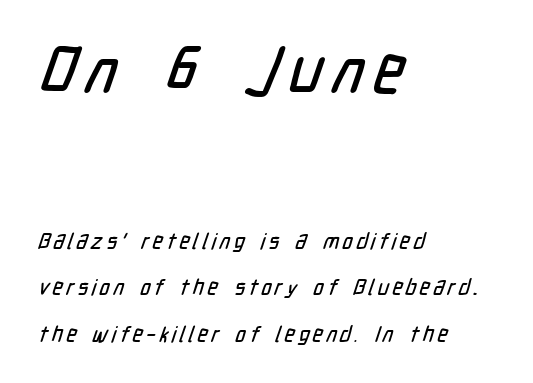
Q: Is the typeface a serif or a sans-serif typeface? A: Sans-serif.
Q: Is the text underlined? A: No.
Q: How is the paragraph aligned? A: Left-aligned.
Q: Is the spacing between lines tight, normal or loose? A: Loose.
Q: Which block of text is set in a larger size, the first (top) or the second (bottom)? A: The first (top) one.
Q: Width (condensed, normal, or wide)? A: Condensed.
Q: Stroke contrast? A: Low.
Q: x-height? A: Medium.
Q: Monospaced? A: No.
